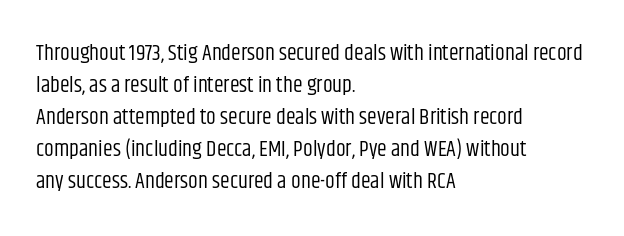
Q: Is the text bold? A: No.
Q: Is the text italic (slanted)? A: No, it is upright.
Q: Is the text underlined? A: No.
Q: How is the paragraph aligned? A: Left-aligned.
Q: Is the spacing between letters normal or unusually wide? A: Normal.
Q: Is the spacing between lines tight, normal or loose? A: Normal.
